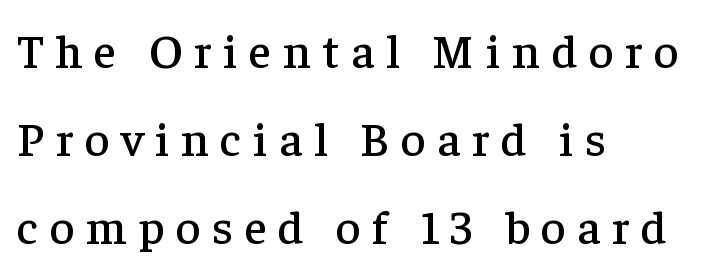
The image shows 48 px serif type, upright; set left-aligned, line spacing 1.83x, unusually wide letter spacing (+0.24 em), not underlined; low stroke contrast and a medium x-height.
